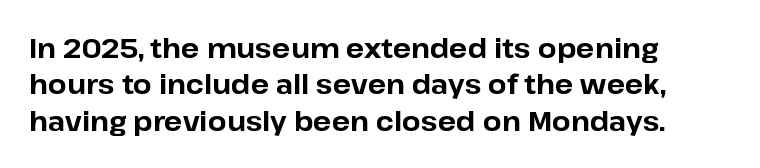
The lettering stays uniformly vertical, giving the passage a roman look. Letters rest on an invisible, unmarked baseline. This block has exactly the height ordinary leading produces. Spacing between characters is what you'd get straight out of the box. Notice how thick the strokes are: this is what a full bold looks like.
